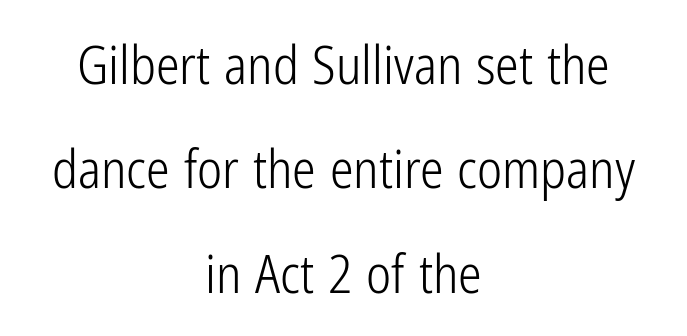
Q: Is the text bold? A: No.
Q: Is the text italic (slanted)? A: No, it is upright.
Q: Is the typeface a serif or a sans-serif typeface? A: Sans-serif.
Q: Is the text underlined? A: No.
Q: How is the paragraph aligned? A: Centered.
Q: Is the spacing between letters normal or unusually wide? A: Normal.
Q: Is the spacing between lines tight, normal or loose? A: Loose.
Q: Width (condensed, normal, or wide)? A: Condensed.
Q: Stroke contrast? A: Low.
Q: x-height? A: Medium.
Q: Monospaced? A: No.
